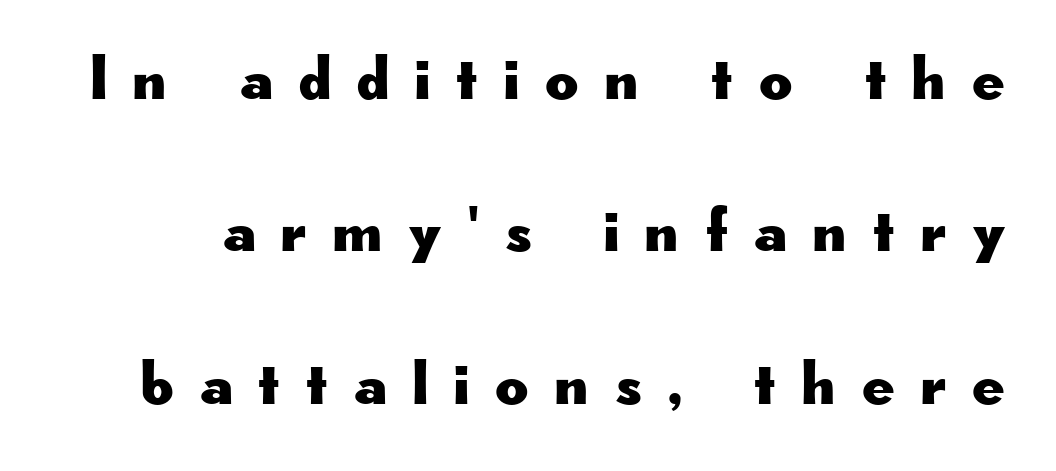
{"serif": "no", "italic": "no", "width": "wide", "stroke_contrast": "low", "x_height": "small", "monospaced": "no", "underline": "no", "line_spacing": "loose", "line_spacing_ratio": 2.38, "letter_spacing": "wide", "letter_spacing_em": 0.41, "glyph_px": 64}
